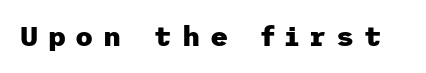
{"serif": "no", "italic": "no", "bold": "yes", "weight": "heavy", "width": "normal", "stroke_contrast": "low", "x_height": "medium", "underline": "no", "letter_spacing": "wide", "letter_spacing_em": 0.34, "glyph_px": 28}
